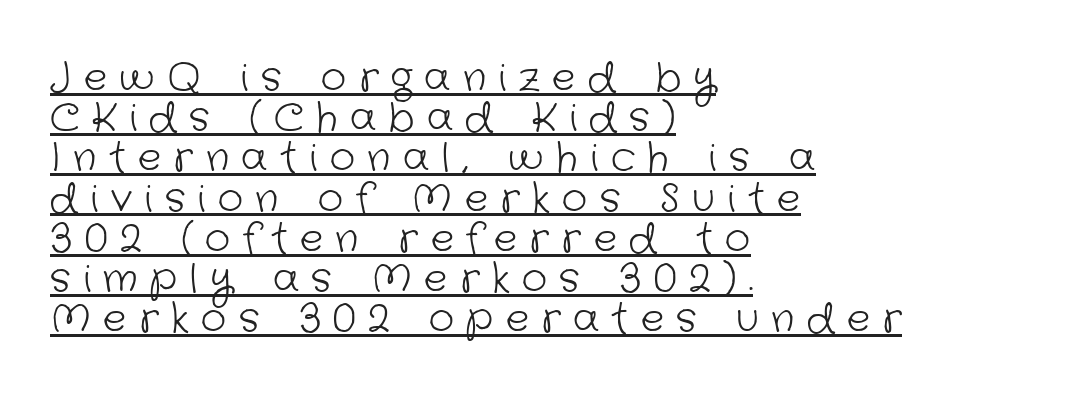
{"serif": "no", "bold": "no", "weight": "light", "width": "normal", "stroke_contrast": "low", "x_height": "medium", "monospaced": "no", "underline": "yes", "align": "left", "line_spacing": "tight", "line_spacing_ratio": 1.03, "letter_spacing": "wide", "letter_spacing_em": 0.32, "glyph_px": 39}
